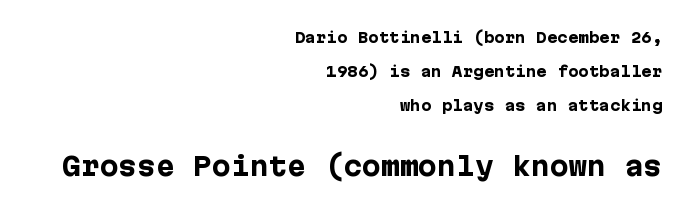
The image shows 25 px bold type, upright; set right-aligned, loose line spacing (2.44x), normal letter spacing, not underlined; the second (bottom) block is 1.79x larger.
